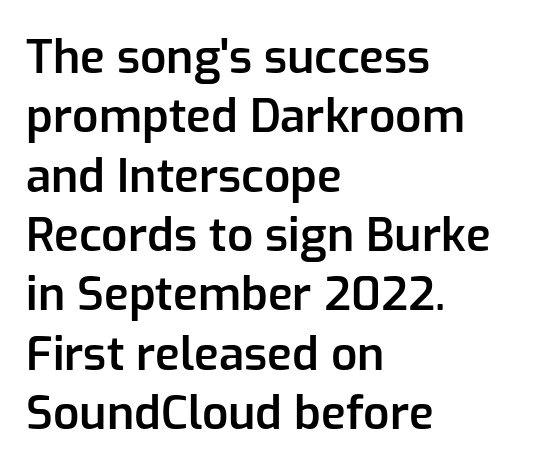
The image shows 46 px semibold sans-serif type, upright; set left-aligned, normal line spacing (1.29x), normal letter spacing, not underlined; low stroke contrast and a medium x-height.
